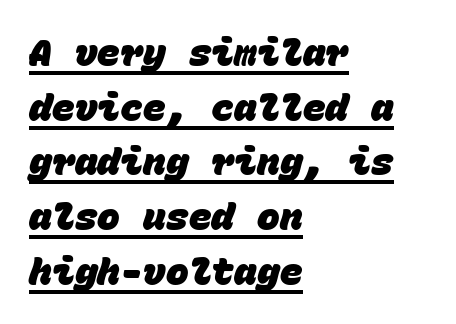
Successive baselines arrive at the customary interval. Caption: multi-line text, flush left, ragged right. Nope, no serifs anywhere on these letters. Tracking value appears to be zero — textbook default spacing.
